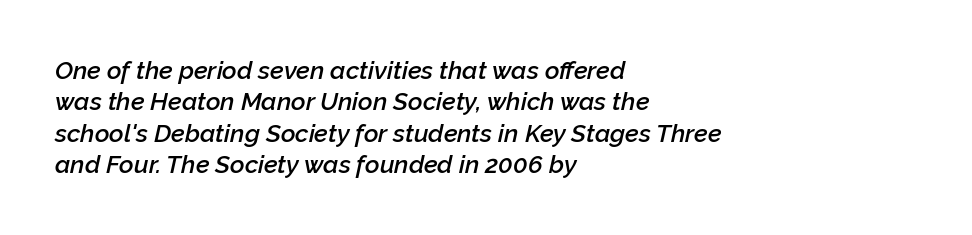
Q: Is the text bold? A: Semi-bold.
Q: Is the text italic (slanted)? A: Yes, it leans right by about 12 degrees.
Q: Is the text underlined? A: No.
Q: How is the paragraph aligned? A: Left-aligned.
Q: Is the spacing between letters normal or unusually wide? A: Normal.
Q: Is the spacing between lines tight, normal or loose? A: Normal.
